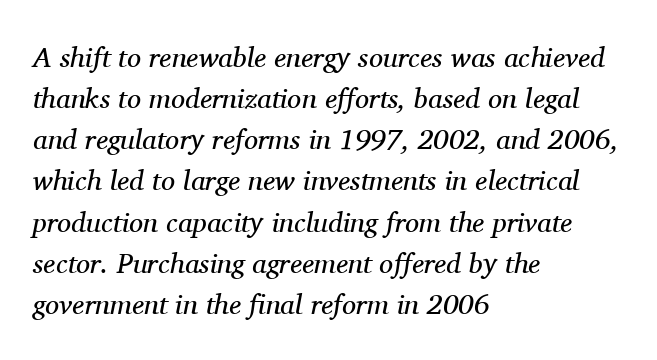
The image shows 28 px regular-weight serif type, italic (leaning right); set left-aligned, normal line spacing (1.47x), normal letter spacing, not underlined; medium stroke contrast and a medium x-height.
